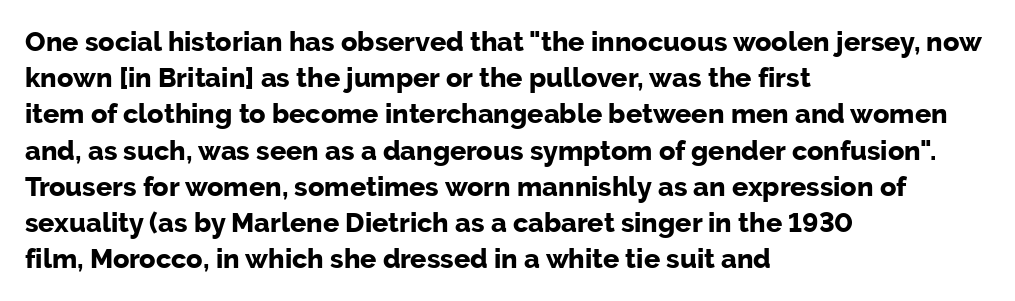
{"italic": "no", "bold": "yes", "underline": "no", "align": "left", "line_spacing": "normal", "line_spacing_ratio": 1.34, "letter_spacing": "normal", "letter_spacing_em": 0.0, "glyph_px": 27}
